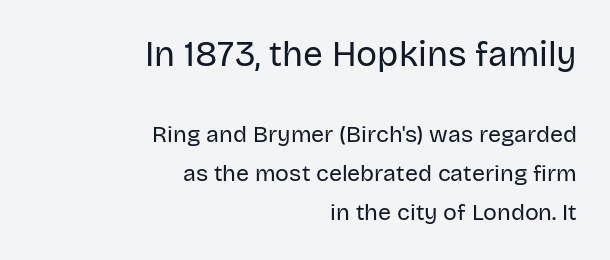
Each row of text sits above clean, open space. These lines are set flush right with a ragged left edge. The font's upright variant was chosen for this text. Which of the two is more prominent by size? The first, at the top. No chunkiness to these letters — they're not bold.
